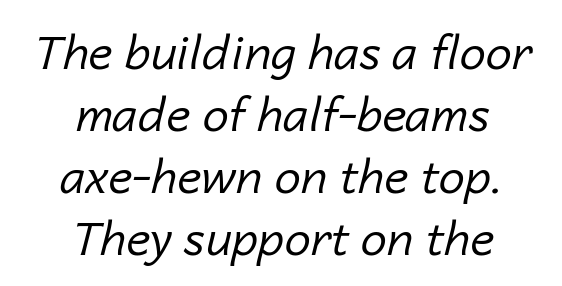
Q: Is the text bold? A: No.
Q: Is the text italic (slanted)? A: Yes, it leans right by about 14 degrees.
Q: Is the text underlined? A: No.
Q: How is the paragraph aligned? A: Centered.
Q: Is the spacing between letters normal or unusually wide? A: Normal.
Q: Is the spacing between lines tight, normal or loose? A: Normal.
Q: Width (condensed, normal, or wide)? A: Normal.
Q: Stroke contrast? A: Low.
Q: x-height? A: Medium.
Q: Monospaced? A: No.
